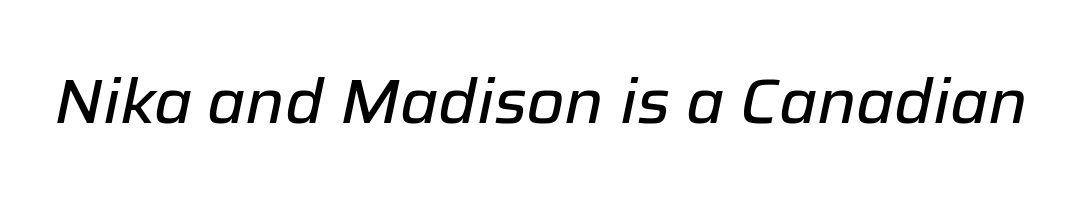
Q: Is the text italic (slanted)? A: Yes, it leans right by about 12 degrees.
Q: Is the text underlined? A: No.
Q: Is the spacing between letters normal or unusually wide? A: Normal.
Q: Width (condensed, normal, or wide)? A: Normal.
Q: Stroke contrast? A: Low.
Q: x-height? A: Medium.
Q: Monospaced? A: No.
